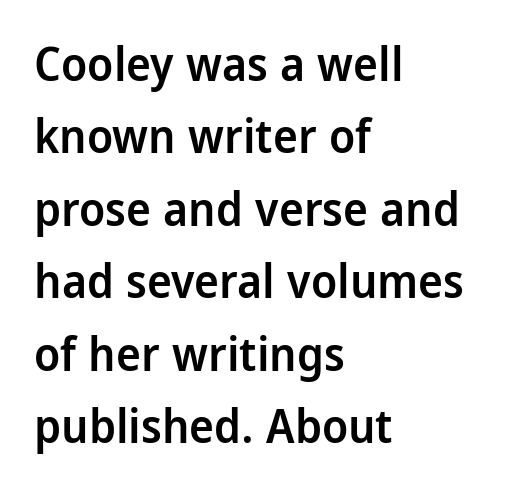
Q: Is the text bold? A: Semi-bold.
Q: Is the text italic (slanted)? A: No, it is upright.
Q: Is the typeface a serif or a sans-serif typeface? A: Sans-serif.
Q: Is the text underlined? A: No.
Q: How is the paragraph aligned? A: Left-aligned.
Q: Is the spacing between letters normal or unusually wide? A: Normal.
Q: Is the spacing between lines tight, normal or loose? A: Normal.
Q: Width (condensed, normal, or wide)? A: Condensed.
Q: Stroke contrast? A: Low.
Q: x-height? A: Large.
Q: Monospaced? A: No.
